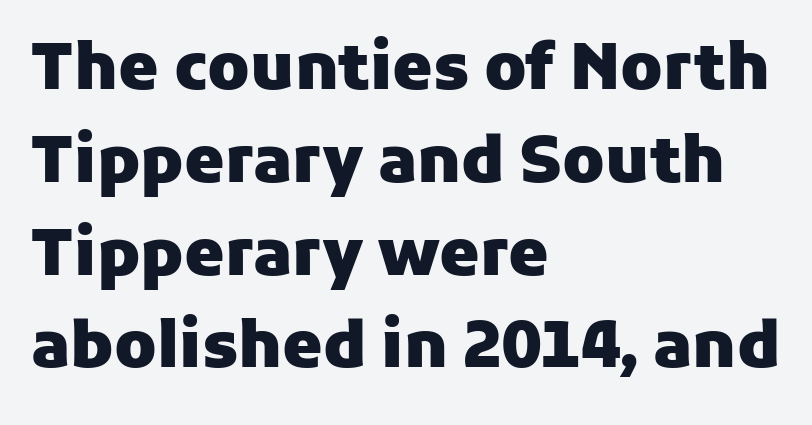
{"serif": "no", "italic": "no", "bold": "yes", "weight": "heavy", "width": "normal", "stroke_contrast": "low", "x_height": "medium", "monospaced": "no", "underline": "no", "align": "left", "line_spacing": "normal", "line_spacing_ratio": 1.45, "letter_spacing": "normal", "letter_spacing_em": 0.0, "glyph_px": 64}
